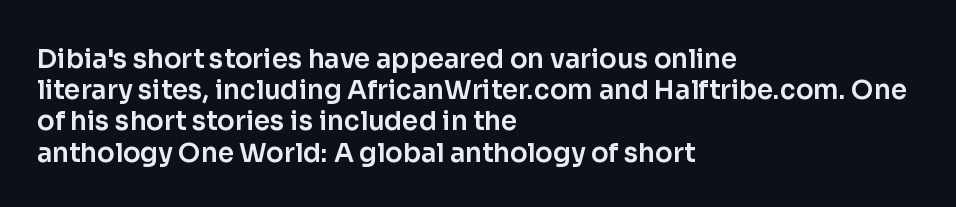
The passage is arranged the way most books set body copy — flush left. This is the regular roman posture of the typeface. The rendering keeps characters at their native spacing. Honestly, there is no underline to notice here at all.
